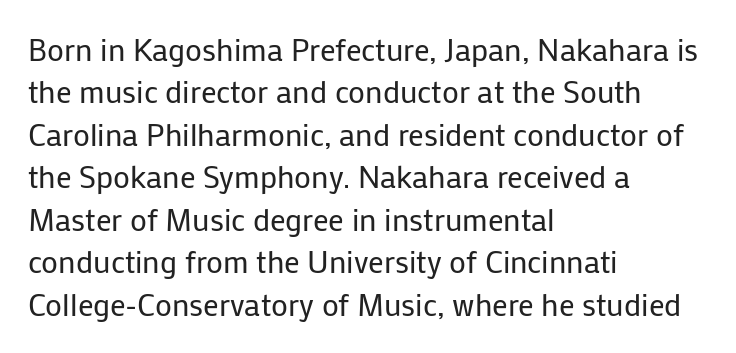
Nope, no serifs anywhere on these letters. Notice how descenders clear the ascenders below comfortably — that's standard leading. Letters have the restrained weight of plain body copy at most. Just letters on the line, the space beneath them empty.
